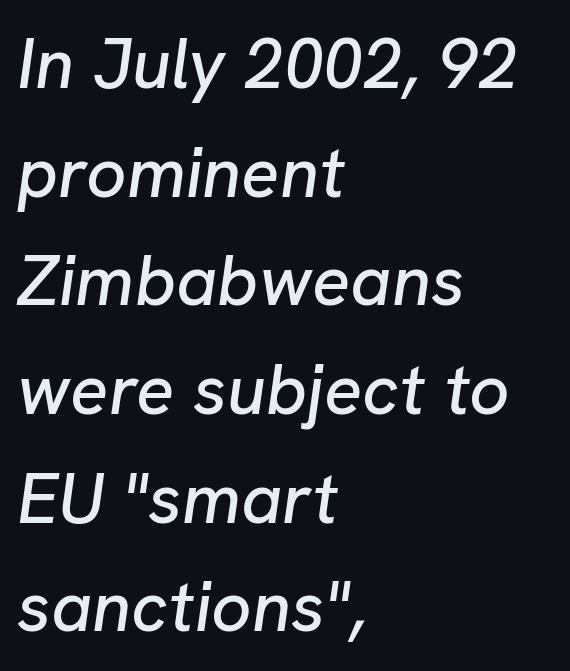
Q: Is the text italic (slanted)? A: Yes, it leans right by about 8 degrees.
Q: Is the text underlined? A: No.
Q: How is the paragraph aligned? A: Left-aligned.
Q: Is the spacing between letters normal or unusually wide? A: Normal.
Q: Is the spacing between lines tight, normal or loose? A: Normal.
Q: Width (condensed, normal, or wide)? A: Normal.
Q: Stroke contrast? A: Low.
Q: x-height? A: Medium.
Q: Monospaced? A: No.
